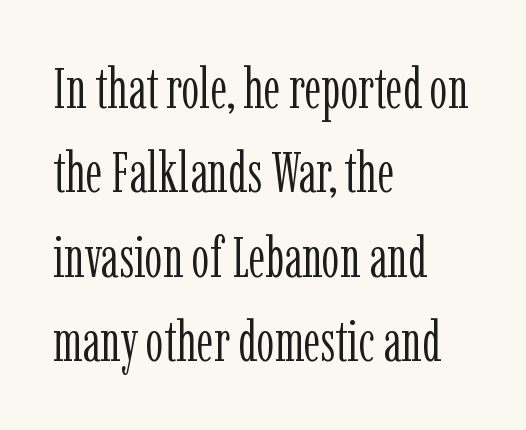
The image shows 57 px light, condensed serif type, upright; set left-aligned, normal line spacing (1.48x), normal letter spacing, not underlined; low stroke contrast and a medium x-height.
